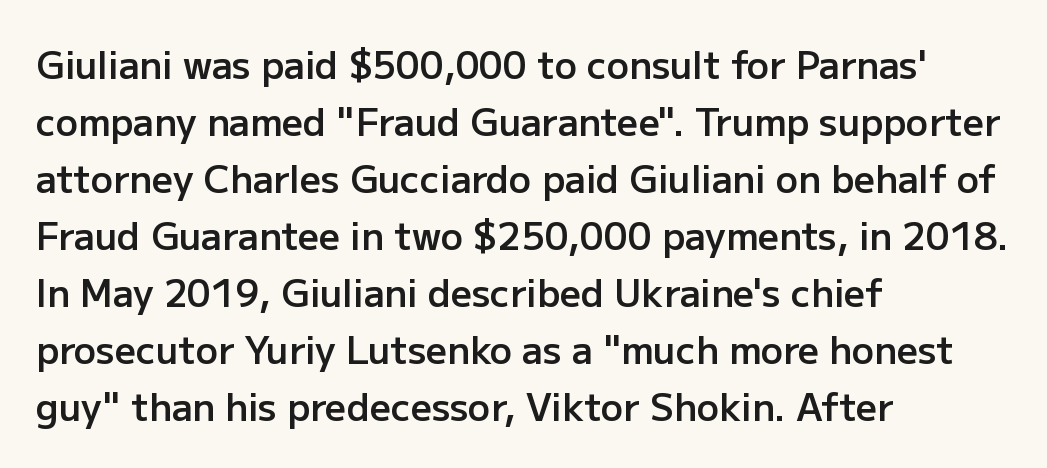
Is there any slant? The stems are plumb. If you drew a ruler down the left edge, every line would touch it. I'd call this a sans setting — the letters go barefoot. The glyphs are unaccompanied by any horizontal stroke below them. Notice how descenders clear the ascenders below comfortably — that's standard leading. The font is running at a semibold setting, under full bold.
